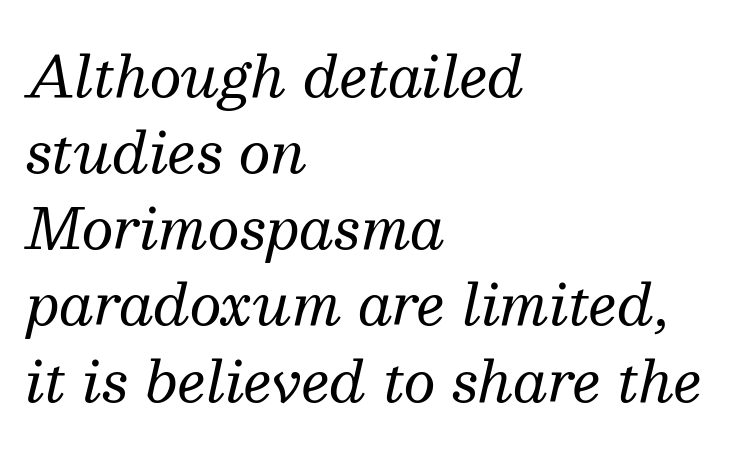
The passage shown has conventional tracking throughout. Each stroke keeps to a modest, everyday thickness or less. These lines sit exactly where default settings would place them. Each letter's strokes conclude with small projecting serifs.
